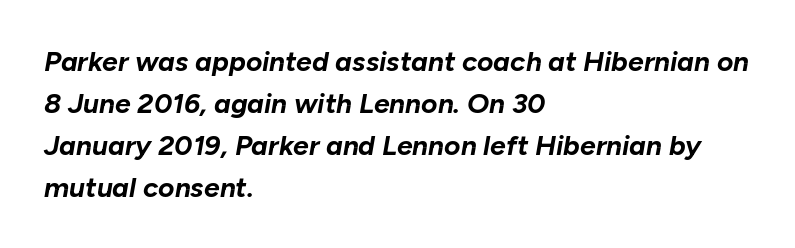
Only glyphs here, with clear space below each row. Each new line begins a customary step beneath the previous one. Words appear dense and cohesive because spacing is normal. Every character sits at an angle, as italics do.
